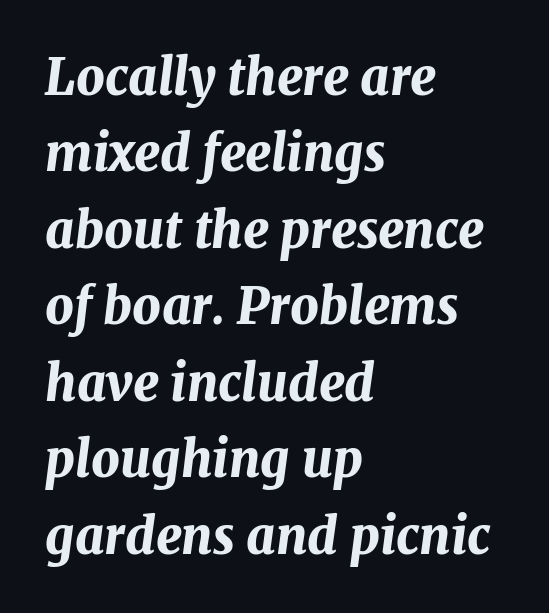
Q: Is the text bold? A: Yes.
Q: Is the text italic (slanted)? A: Yes, it leans right by about 7 degrees.
Q: Is the text underlined? A: No.
Q: How is the paragraph aligned? A: Left-aligned.
Q: Is the spacing between letters normal or unusually wide? A: Normal.
Q: Is the spacing between lines tight, normal or loose? A: Normal.
Q: Width (condensed, normal, or wide)? A: Normal.
Q: Stroke contrast? A: Medium.
Q: x-height? A: Medium.
Q: Monospaced? A: No.
